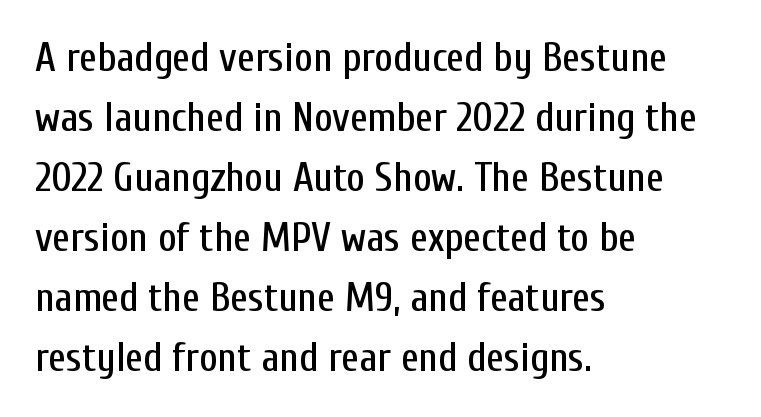
The image shows 40 px condensed sans-serif type, upright; set left-aligned, normal line spacing (1.5x), normal letter spacing, not underlined; low stroke contrast and a medium x-height.
